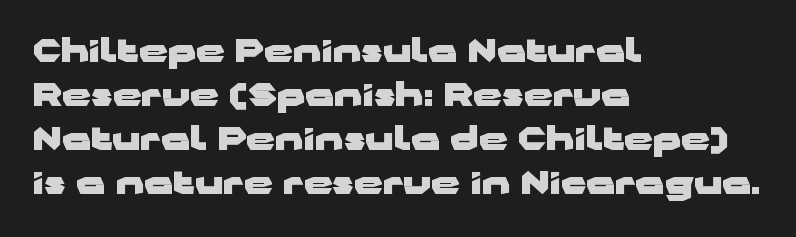
Q: Is the text bold? A: Yes.
Q: Is the text italic (slanted)? A: No, it is upright.
Q: Is the typeface a serif or a sans-serif typeface? A: Sans-serif.
Q: Is the text underlined? A: No.
Q: How is the paragraph aligned? A: Left-aligned.
Q: Is the spacing between letters normal or unusually wide? A: Normal.
Q: Is the spacing between lines tight, normal or loose? A: Normal.
Q: Width (condensed, normal, or wide)? A: Wide.
Q: Stroke contrast? A: Low.
Q: x-height? A: Medium.
Q: Monospaced? A: No.
